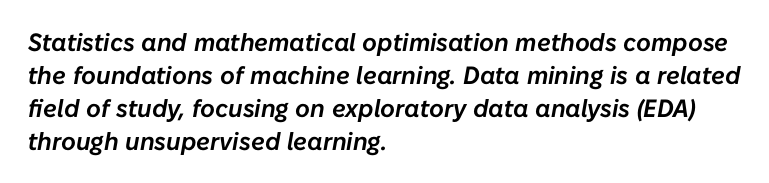
Emphasis-style slanted type is in use. Words float on clear page, feet unadorned. Caption: standard tracking, unaltered. The text block is weighted toward the left margin, trailing off unevenly rightward.
